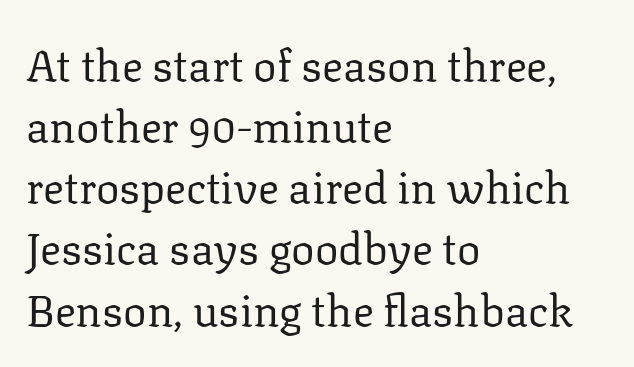
Clear beneath every line of the passage. The horizontal fit of the characters is conventional and even. A quiet, ordinary-to-light weight characterises the typeface. I'd call this a serif setting — the letters wear small feet. Summary of vertical rhythm: regular, with standard interline spacing.
